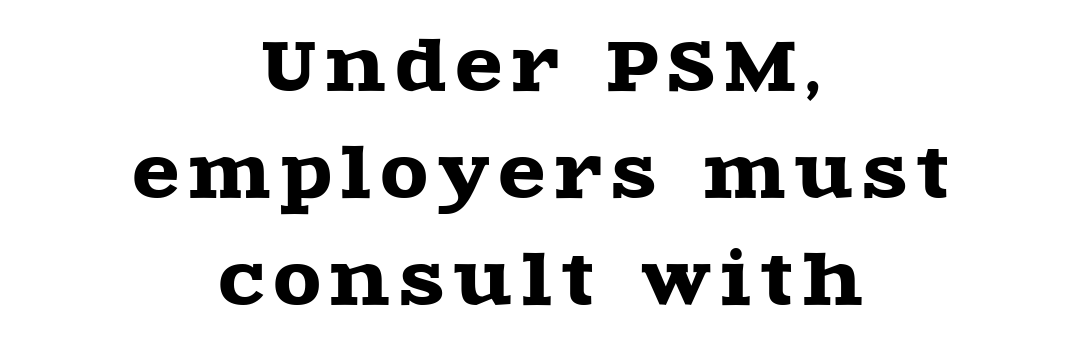
The words here are not underlined. This sample uses an upright cut, with every glyph sitting square on the baseline. Note the varied advance widths — an 'i' is clearly narrower than an 'm'. Is there much room between lines? A standard amount, neither cramped nor airy. In terms of letterform style, serifs are clearly present.
